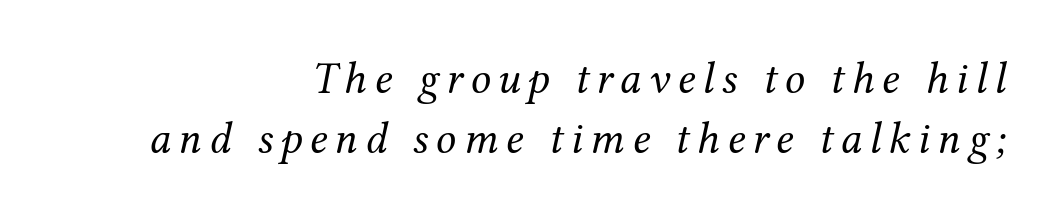
The image shows 45 px regular-weight serif type, italic (leaning right); set right-aligned, normal line spacing (1.33x), not underlined; medium stroke contrast and a medium x-height.
